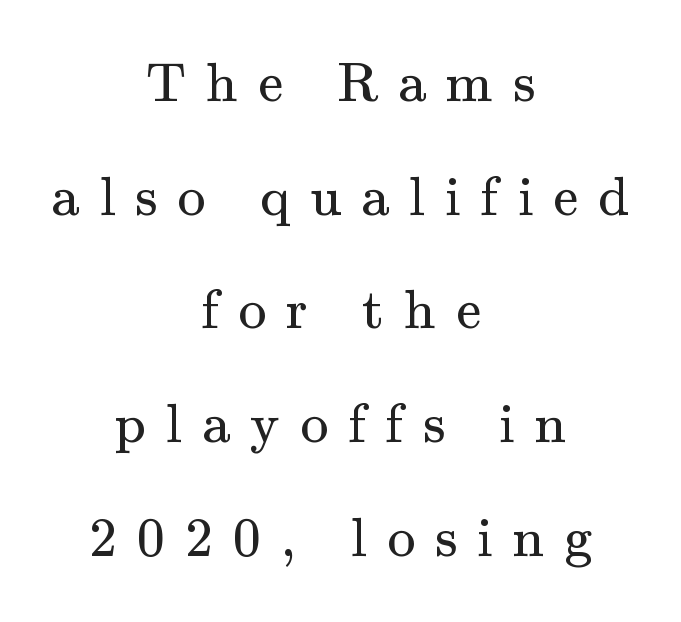
{"serif": "yes", "italic": "no", "bold": "no", "weight": "regular", "width": "normal", "stroke_contrast": "medium", "x_height": "small", "monospaced": "no", "underline": "no", "align": "center", "line_spacing": "loose", "line_spacing_ratio": 2.03, "letter_spacing": "wide", "letter_spacing_em": 0.36, "glyph_px": 56}
